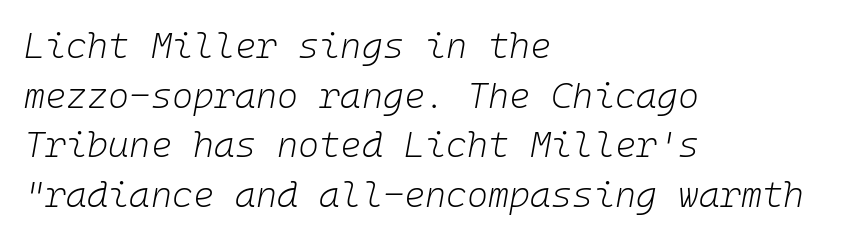
The image shows 36 px light type, italic (leaning right), monospaced; set left-aligned, normal line spacing (1.38x), normal letter spacing, not underlined; low stroke contrast and a medium x-height.
